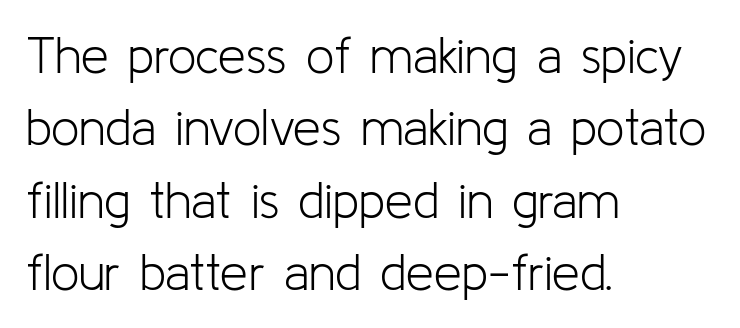
{"serif": "no", "italic": "no", "bold": "no", "weight": "light", "width": "normal", "stroke_contrast": "low", "x_height": "medium", "monospaced": "no", "underline": "no", "align": "left", "line_spacing": "normal", "line_spacing_ratio": 1.45, "letter_spacing": "normal", "letter_spacing_em": 0.0, "glyph_px": 50}
